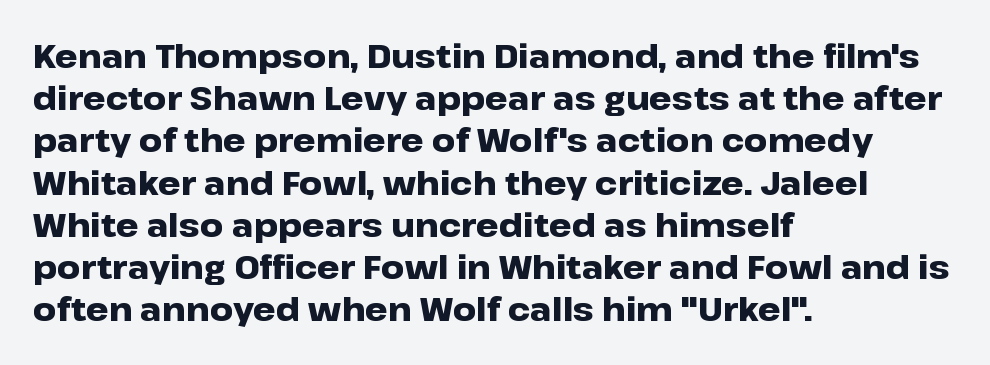
{"serif": "no", "italic": "no", "bold": "yes", "weight": "heavy", "width": "wide", "stroke_contrast": "low", "x_height": "medium", "monospaced": "no", "underline": "no", "align": "left", "line_spacing": "normal", "line_spacing_ratio": 1.32, "letter_spacing": "normal", "letter_spacing_em": 0.0, "glyph_px": 32}
